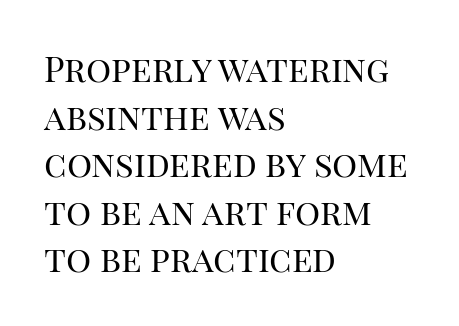
Q: Is the text bold? A: No.
Q: Is the text italic (slanted)? A: No, it is upright.
Q: Is the typeface a serif or a sans-serif typeface? A: Serif.
Q: Is the text underlined? A: No.
Q: How is the paragraph aligned? A: Left-aligned.
Q: Is the spacing between letters normal or unusually wide? A: Normal.
Q: Is the spacing between lines tight, normal or loose? A: Normal.
Q: Width (condensed, normal, or wide)? A: Normal.
Q: Stroke contrast? A: High.
Q: x-height? A: Large.
Q: Monospaced? A: No.
